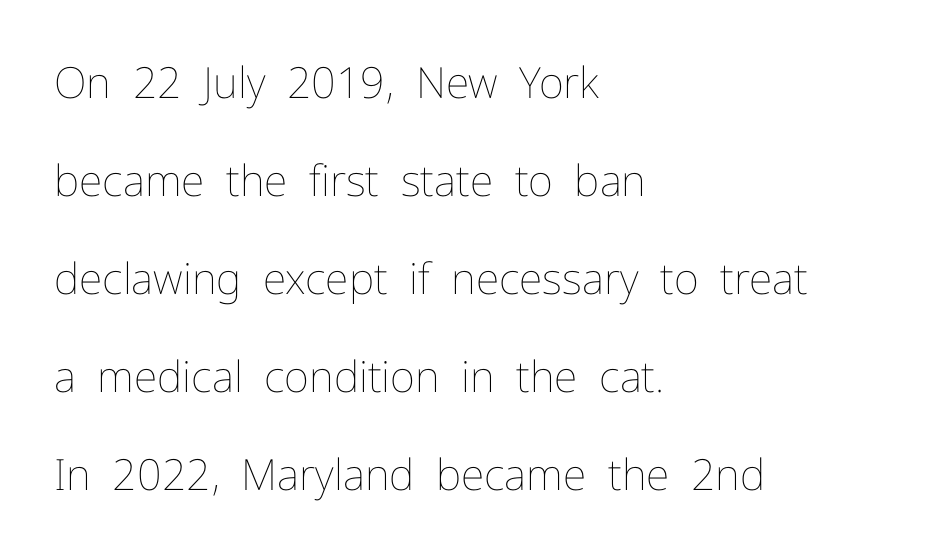
These lines stand farther apart than default settings would place them. The letters stand straight up with perfectly vertical stems. The letterforms sit at book weight or below. The zone under the glyphs is completely vacant.
